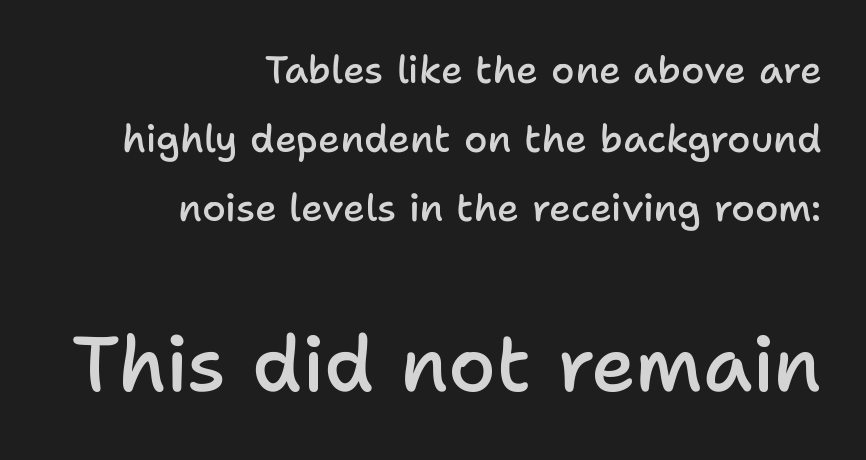
Every row of glyphs terminates at an identical x-position on the right. Vertical strokes here are truly vertical. Is this a fixed-width face? No — the glyphs have proportional, varying widths. Standard letterfit; no display-style spreading of the glyphs. Typographic density is moderately raised because the face is semibold. Note: smaller setting up top, larger setting below.
